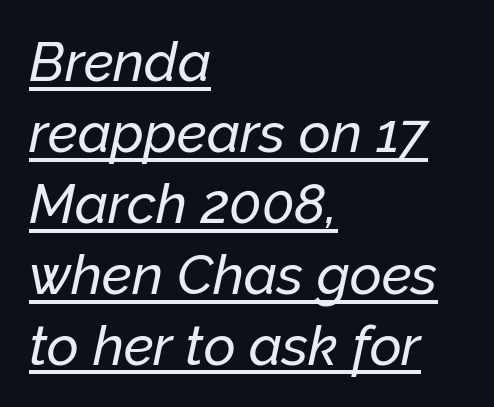
{"italic": "yes", "lean": "right", "slant_degrees": 12, "width": "normal", "stroke_contrast": "low", "x_height": "medium", "monospaced": "no", "underline": "yes", "align": "left", "line_spacing": "normal", "line_spacing_ratio": 1.29, "letter_spacing": "normal", "letter_spacing_em": 0.0, "glyph_px": 55}
